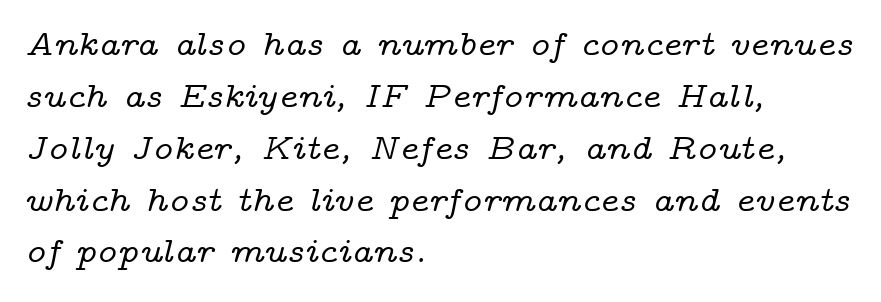
The vertical gap from one line to the next is medium. Tall strokes in this sample are angled rather than plumb. The space beneath each line is pristine and unruled. Caption: standard tracking, unaltered. The rendering anchors every line to the left-hand side. Think of a printed novel: that variable character pitch is what you see here.
